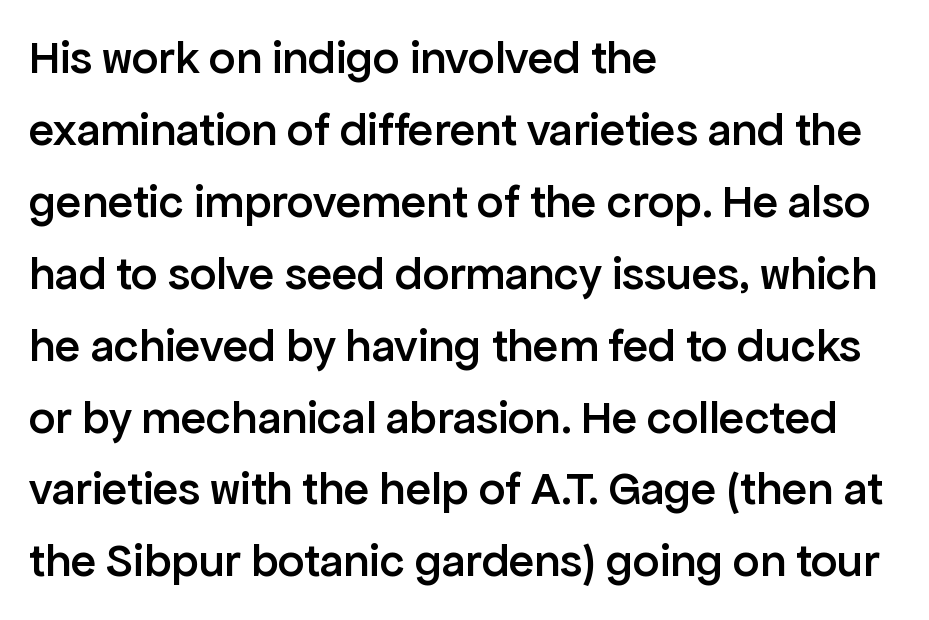
The image shows 47 px semibold sans-serif type, upright; set left-aligned, normal line spacing (1.53x), normal letter spacing, not underlined; low stroke contrast and a medium x-height.
